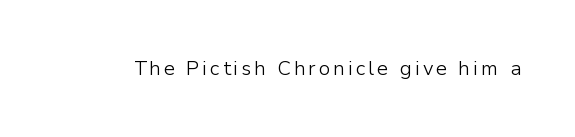
The image shows 20 px text type, upright; set not underlined.
